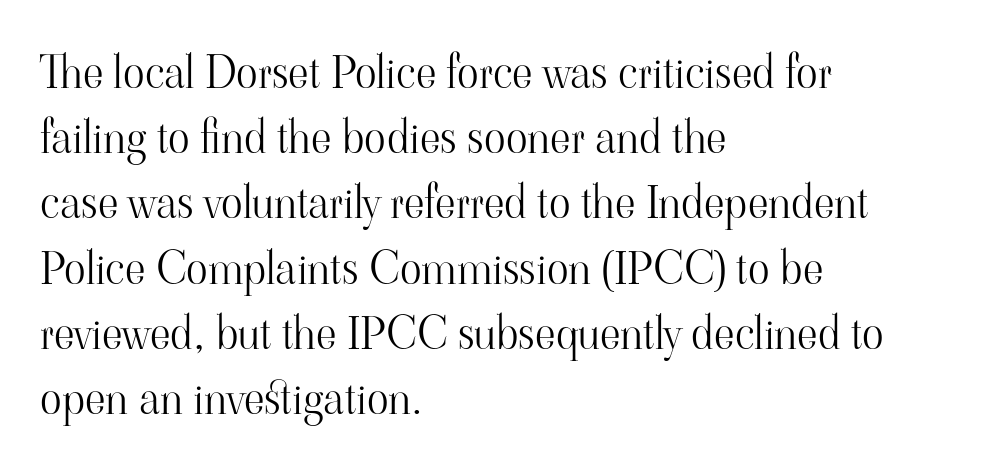
The letters advance in unequal steps, a hallmark of proportional type. Left-aligned paragraph, ragged on the right. Descender tails drop into unmarked territory. Letter spacing: default. No italicization has been applied; the sample stays upright.
